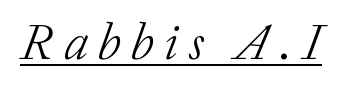
The rendering shows small feet on the letterforms — a serif design. The type is letterspaced generously, with wide tracking. You could not count columns in this text — the font is proportionally spaced. Style check: oblique. This is not heavy type; no bold has been used. A continuous stroke trails under the words, as in a hyperlink.
